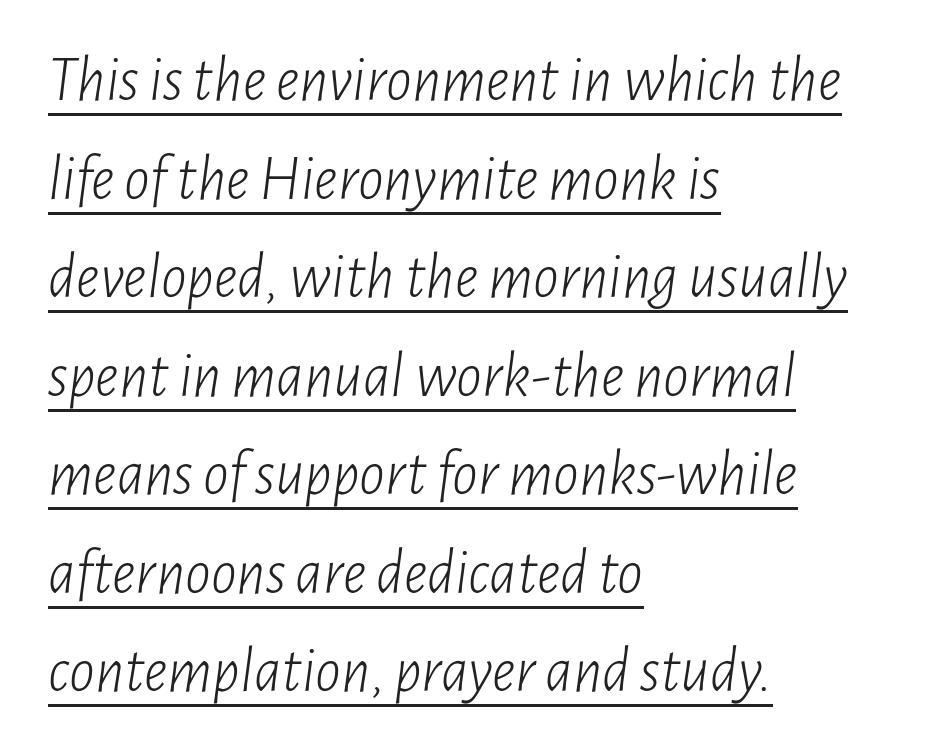
The compositor pushed each line to the left boundary. The strokes carry an ordinary text weight at most. The rows are spaced the way most documents space them. Italic? Definitely — the glyphs are oblique.
